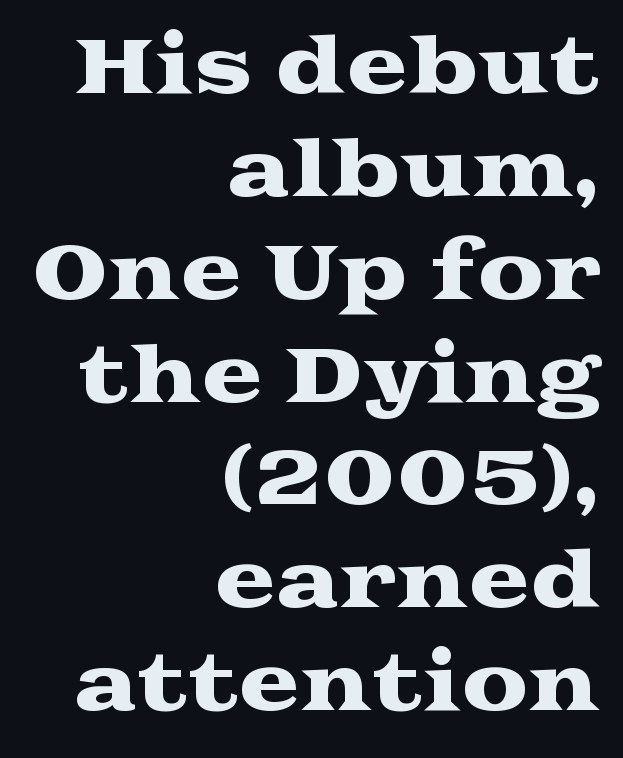
Nothing unusual about the tracking: characters are spaced as the font intends. The strip under each line holds only bare page. Students, observe: this is what conventionally led text looks like. The font family rendered here belongs to the serif group.
